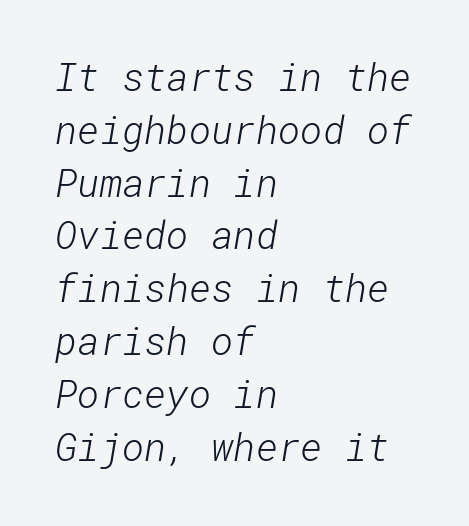
The image shows 38 px light sans-serif type; set left-aligned, normal line spacing (1.39x), normal letter spacing, not underlined; low stroke contrast and a medium x-height.
